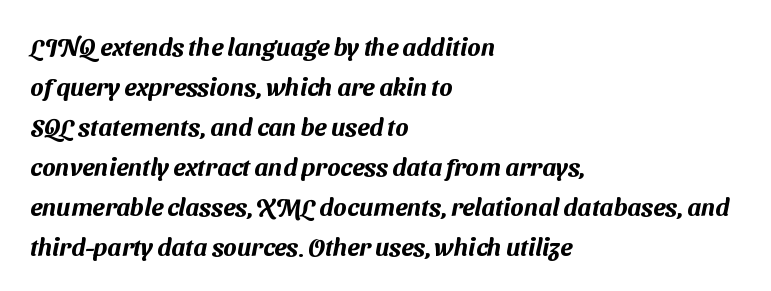
Q: Is the text underlined? A: No.
Q: How is the paragraph aligned? A: Left-aligned.
Q: Is the spacing between letters normal or unusually wide? A: Normal.
Q: Is the spacing between lines tight, normal or loose? A: Normal.
